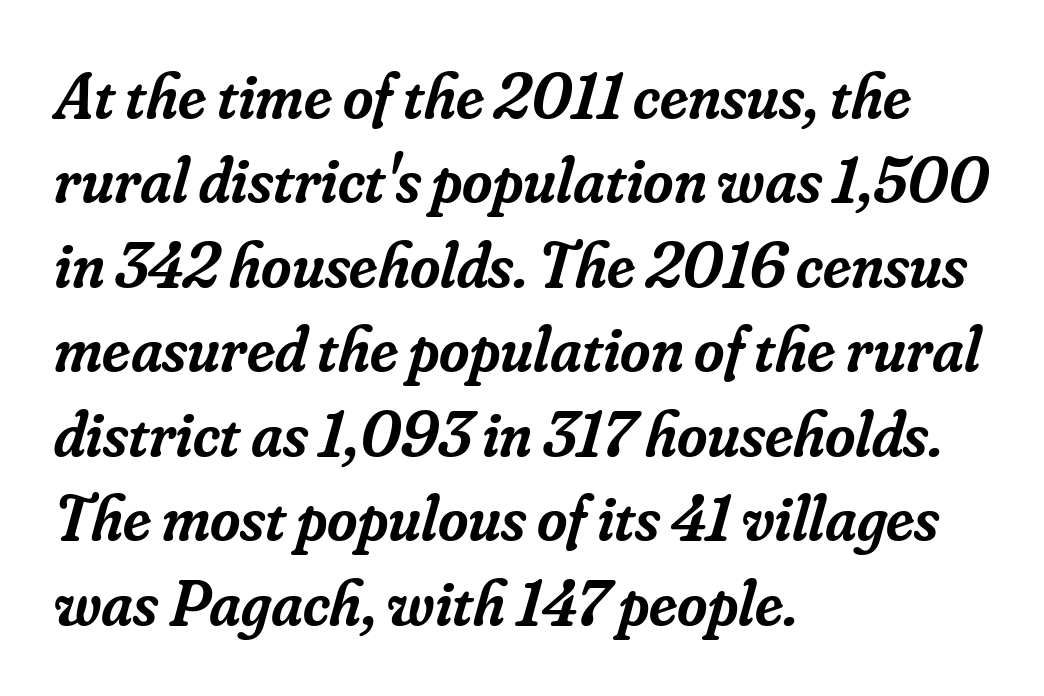
The image shows 65 px semibold serif type, italic (leaning right); set left-aligned, normal line spacing (1.3x), normal letter spacing, not underlined; low stroke contrast and a small x-height.
